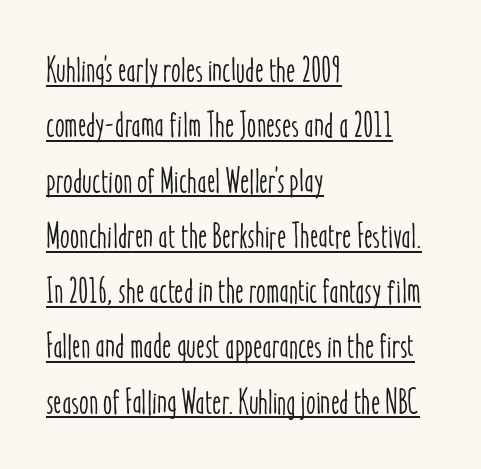
Q: Is the text italic (slanted)? A: No, it is upright.
Q: Is the text underlined? A: Yes.
Q: How is the paragraph aligned? A: Left-aligned.
Q: Is the spacing between letters normal or unusually wide? A: Normal.
Q: Is the spacing between lines tight, normal or loose? A: Normal.
Q: Width (condensed, normal, or wide)? A: Condensed.
Q: Stroke contrast? A: Low.
Q: x-height? A: Medium.
Q: Monospaced? A: No.
